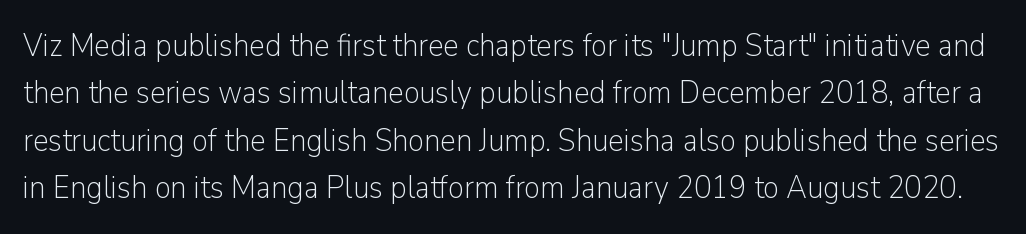
The image shows 32 px light sans-serif type, upright; set normal line spacing (1.48x), normal letter spacing, not underlined; low stroke contrast and a medium x-height.
